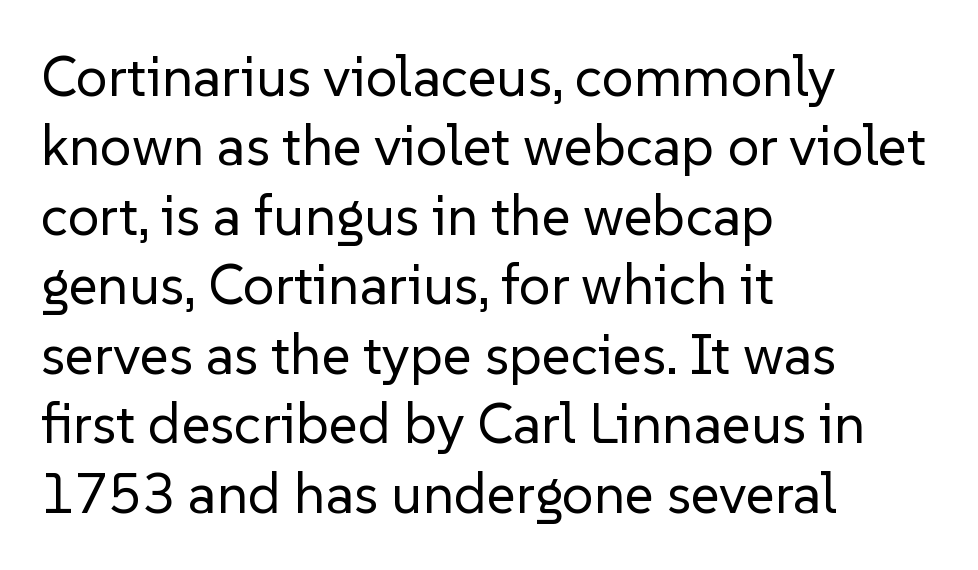
Q: Is the text bold? A: No.
Q: Is the text italic (slanted)? A: No, it is upright.
Q: Is the typeface a serif or a sans-serif typeface? A: Sans-serif.
Q: Is the text underlined? A: No.
Q: How is the paragraph aligned? A: Left-aligned.
Q: Is the spacing between letters normal or unusually wide? A: Normal.
Q: Width (condensed, normal, or wide)? A: Normal.
Q: Stroke contrast? A: Low.
Q: x-height? A: Medium.
Q: Monospaced? A: No.
